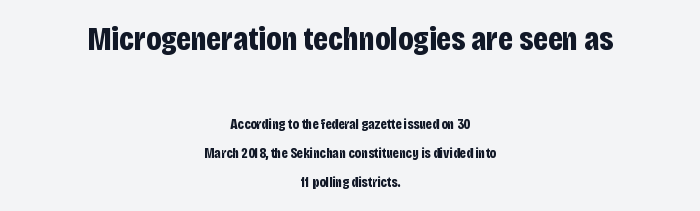
The image shows 33 px bold, condensed sans-serif type, upright; set centered, loose line spacing (2.1x), normal letter spacing, not underlined; the first (top) block is 2.36x larger; low stroke contrast and a large x-height.
